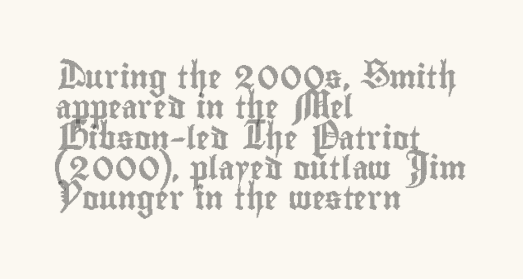
The image shows 23 px text type, upright; set left-aligned, normal line spacing (1.32x), normal letter spacing, not underlined.
